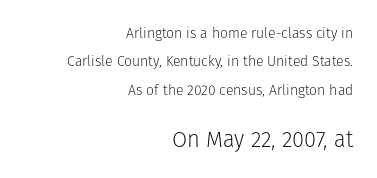
The image shows 22 px text type, upright; set right-aligned, loose line spacing (2.02x), normal letter spacing, not underlined; the second (bottom) block is 1.57x larger.
